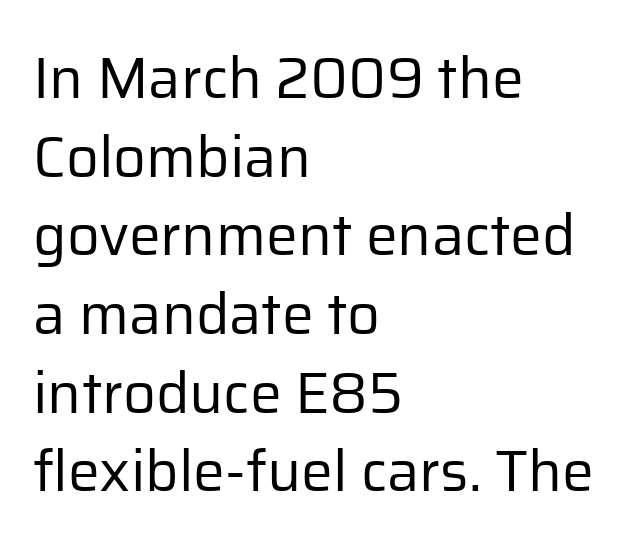
Horizontal bands of white between lines are of average thickness. This rendering leaves character spacing at its baseline value. The paragraph has a hard left edge and a soft right edge. If you drew a line through each stem, it would be perfectly vertical.
